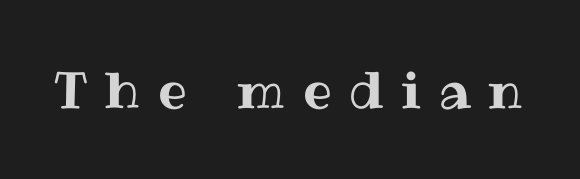
Q: Is the text italic (slanted)? A: No, it is upright.
Q: Is the text underlined? A: No.
Q: Is the spacing between letters normal or unusually wide? A: Unusually wide.
Q: Width (condensed, normal, or wide)? A: Normal.
Q: Stroke contrast? A: Medium.
Q: x-height? A: Medium.
Q: Monospaced? A: No.
